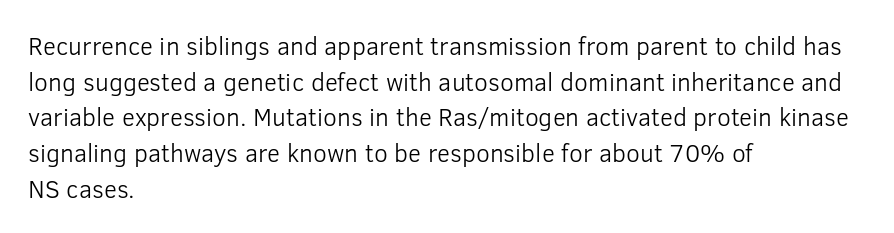
No word sits above an underline. These lines stack with their left ends in a neat column. The line-height multiplier appears to be the usual default. Ordinary non-slanted type is in use. Students, note that the glyphs here touch the page at normal intervals.
